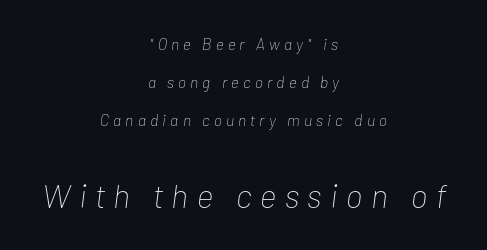
The image shows 33 px thin, condensed type, italic (leaning right); set centered, loose line spacing (2.39x), unusually wide letter spacing (+0.26 em), not underlined; the second (bottom) block is 2.06x larger; low stroke contrast and a medium x-height.
